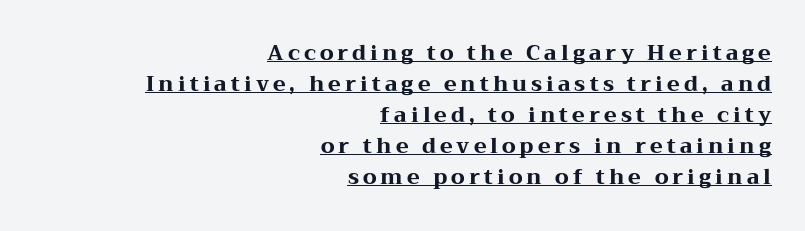
The image shows 21 px bold type, upright; set right-aligned, normal line spacing (1.48x), underlined.
